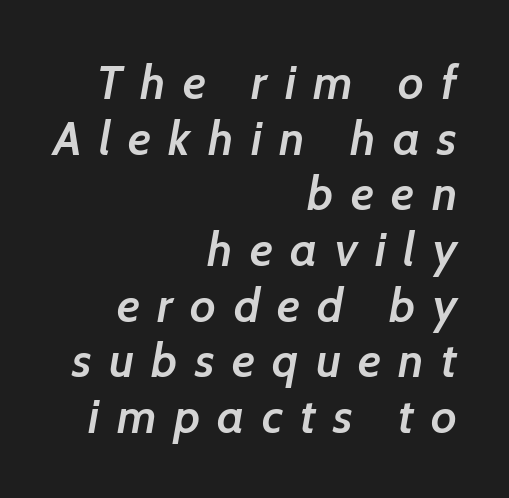
The face used here is proportionally spaced, like ordinary book or web type. A typesetter would call this heavily tracked-out type. The sample has been set in demibold, a notch under bold. Grotesque or geometric, the face here clearly has no serifs. The typesetter chose a ragged-left arrangement here.
